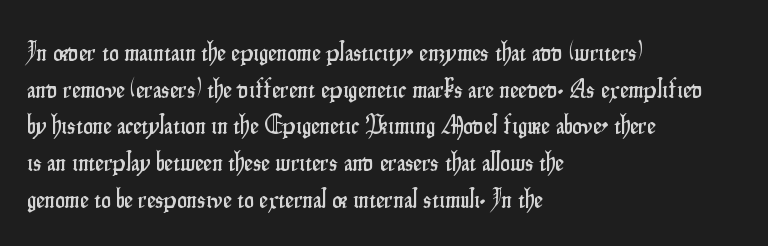
{"italic": "no", "underline": "no", "align": "left", "line_spacing": "normal", "line_spacing_ratio": 1.36, "letter_spacing": "normal", "letter_spacing_em": 0.0, "glyph_px": 27}
